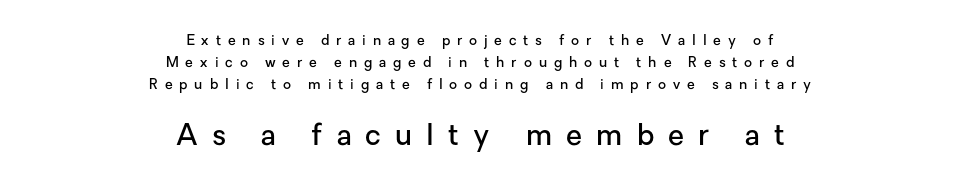
Q: Is the text bold? A: Semi-bold.
Q: Is the text italic (slanted)? A: No, it is upright.
Q: Is the typeface a serif or a sans-serif typeface? A: Sans-serif.
Q: Is the text underlined? A: No.
Q: How is the paragraph aligned? A: Centered.
Q: Is the spacing between letters normal or unusually wide? A: Unusually wide.
Q: Is the spacing between lines tight, normal or loose? A: Normal.
Q: Which block of text is set in a larger size, the first (top) or the second (bottom)? A: The second (bottom) one.
Q: Width (condensed, normal, or wide)? A: Normal.
Q: Stroke contrast? A: Low.
Q: x-height? A: Medium.
Q: Monospaced? A: No.
